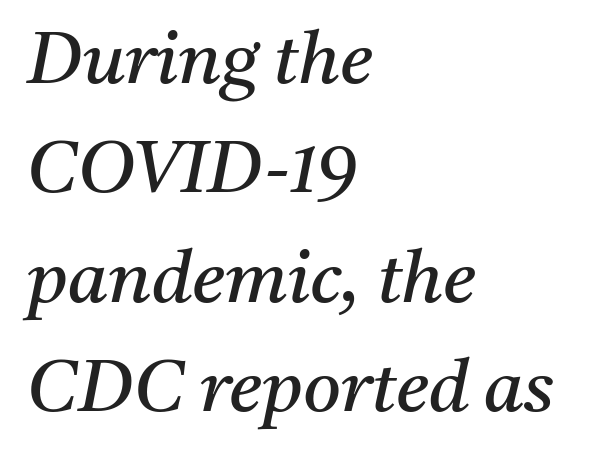
Q: Is the text bold? A: No.
Q: Is the text italic (slanted)? A: Yes, it leans right by about 11 degrees.
Q: Is the typeface a serif or a sans-serif typeface? A: Serif.
Q: Is the text underlined? A: No.
Q: How is the paragraph aligned? A: Left-aligned.
Q: Is the spacing between letters normal or unusually wide? A: Normal.
Q: Is the spacing between lines tight, normal or loose? A: Normal.
Q: Width (condensed, normal, or wide)? A: Normal.
Q: Stroke contrast? A: Medium.
Q: x-height? A: Medium.
Q: Monospaced? A: No.
